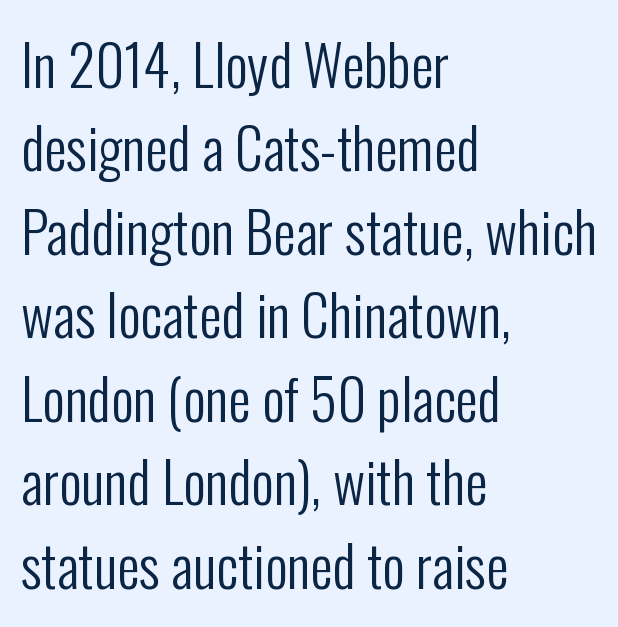
Q: Is the text bold? A: No.
Q: Is the text italic (slanted)? A: No, it is upright.
Q: Is the typeface a serif or a sans-serif typeface? A: Sans-serif.
Q: Is the text underlined? A: No.
Q: How is the paragraph aligned? A: Left-aligned.
Q: Is the spacing between letters normal or unusually wide? A: Normal.
Q: Is the spacing between lines tight, normal or loose? A: Normal.
Q: Width (condensed, normal, or wide)? A: Condensed.
Q: Stroke contrast? A: Low.
Q: x-height? A: Medium.
Q: Monospaced? A: No.
